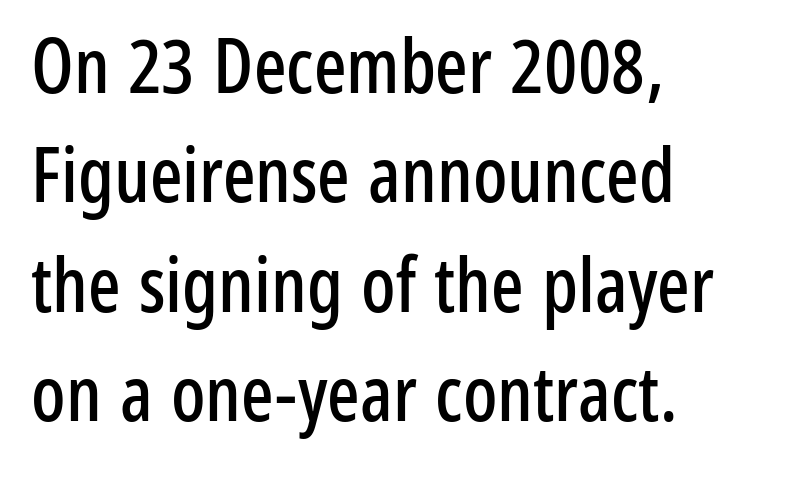
Q: Is the text italic (slanted)? A: No, it is upright.
Q: Is the typeface a serif or a sans-serif typeface? A: Sans-serif.
Q: Is the text underlined? A: No.
Q: How is the paragraph aligned? A: Left-aligned.
Q: Is the spacing between letters normal or unusually wide? A: Normal.
Q: Is the spacing between lines tight, normal or loose? A: Normal.
Q: Width (condensed, normal, or wide)? A: Condensed.
Q: Stroke contrast? A: Low.
Q: x-height? A: Medium.
Q: Monospaced? A: No.
